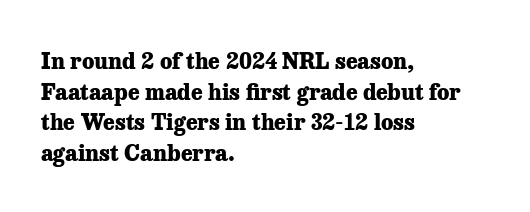
If you drew a line through each stem, it would be perfectly vertical. A normal amount of white space separates one row of letters from the next. Unmarked baselines from the first word to the last. Pretty heavy lettering here — definitely bold. The paragraph has a hard left edge and a soft right edge. These lines keep a tight, regular rhythm from letter to letter.
